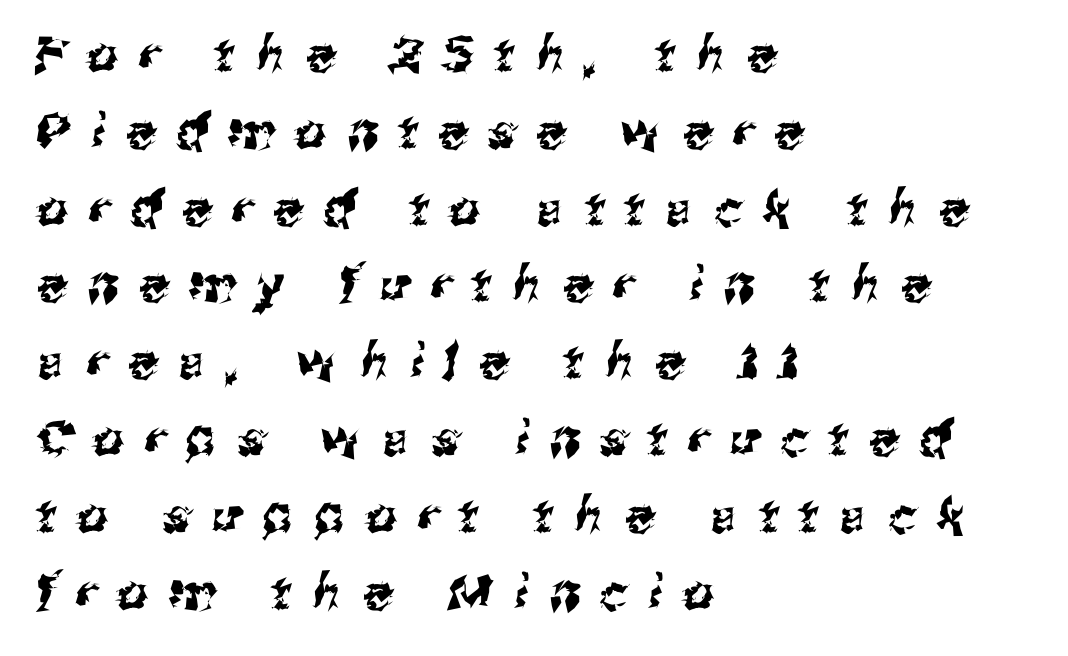
The image shows 48 px sans-serif type; set left-aligned, normal line spacing (1.6x), unusually wide letter spacing (+0.45 em), not underlined; medium stroke contrast and a medium x-height.
